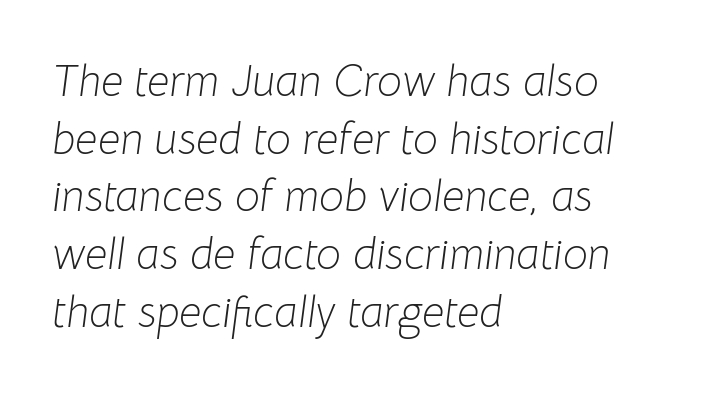
Q: Is the text bold? A: No.
Q: Is the text italic (slanted)? A: Yes, it leans right by about 8 degrees.
Q: Is the text underlined? A: No.
Q: How is the paragraph aligned? A: Left-aligned.
Q: Is the spacing between letters normal or unusually wide? A: Normal.
Q: Is the spacing between lines tight, normal or loose? A: Normal.
Q: Width (condensed, normal, or wide)? A: Normal.
Q: Stroke contrast? A: Low.
Q: x-height? A: Medium.
Q: Monospaced? A: No.
